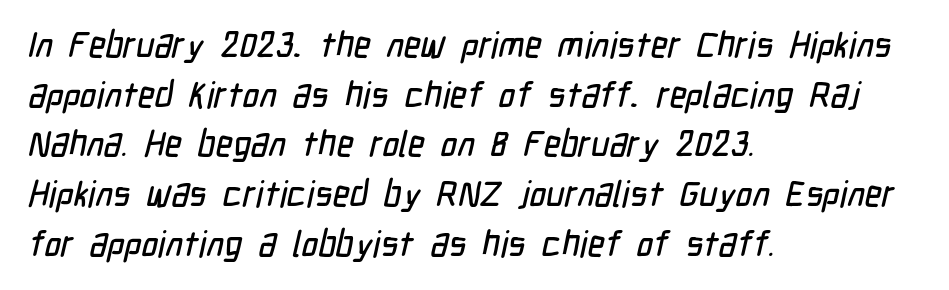
Q: Is the typeface a serif or a sans-serif typeface? A: Sans-serif.
Q: Is the text underlined? A: No.
Q: How is the paragraph aligned? A: Left-aligned.
Q: Is the spacing between letters normal or unusually wide? A: Normal.
Q: Is the spacing between lines tight, normal or loose? A: Normal.
Q: Width (condensed, normal, or wide)? A: Condensed.
Q: Stroke contrast? A: Low.
Q: x-height? A: Medium.
Q: Monospaced? A: No.
